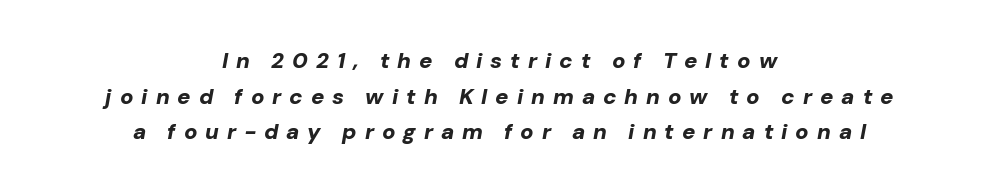
Q: Is the text bold? A: Yes.
Q: Is the text italic (slanted)? A: Yes, it leans right by about 10 degrees.
Q: Is the text underlined? A: No.
Q: How is the paragraph aligned? A: Centered.
Q: Is the spacing between letters normal or unusually wide? A: Unusually wide.
Q: Is the spacing between lines tight, normal or loose? A: Normal.
